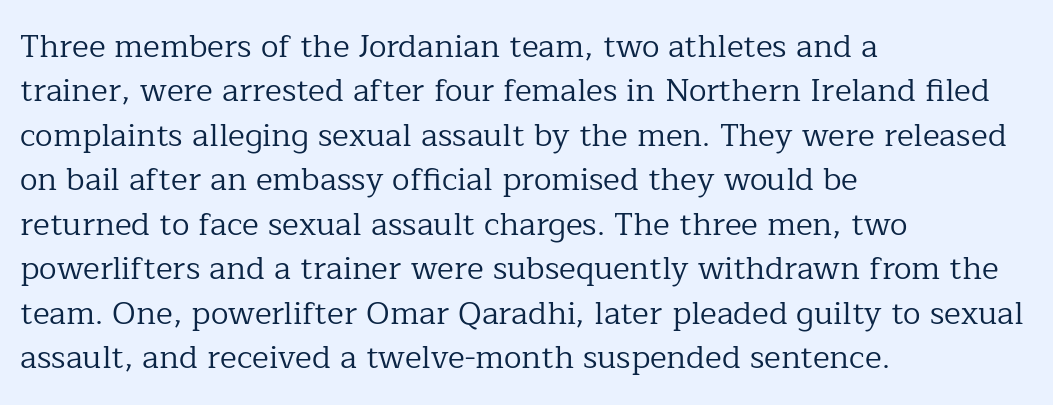
Q: Is the text bold? A: No.
Q: Is the text italic (slanted)? A: No, it is upright.
Q: Is the typeface a serif or a sans-serif typeface? A: Serif.
Q: Is the text underlined? A: No.
Q: How is the paragraph aligned? A: Left-aligned.
Q: Is the spacing between letters normal or unusually wide? A: Normal.
Q: Is the spacing between lines tight, normal or loose? A: Normal.
Q: Width (condensed, normal, or wide)? A: Normal.
Q: Stroke contrast? A: Low.
Q: x-height? A: Medium.
Q: Monospaced? A: No.
